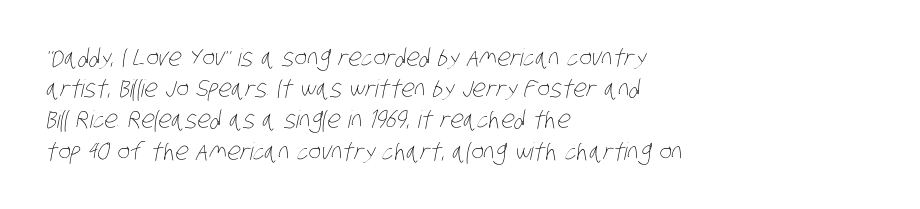
Q: Is the text bold? A: No.
Q: Is the text underlined? A: No.
Q: How is the paragraph aligned? A: Left-aligned.
Q: Is the spacing between letters normal or unusually wide? A: Normal.
Q: Is the spacing between lines tight, normal or loose? A: Normal.
